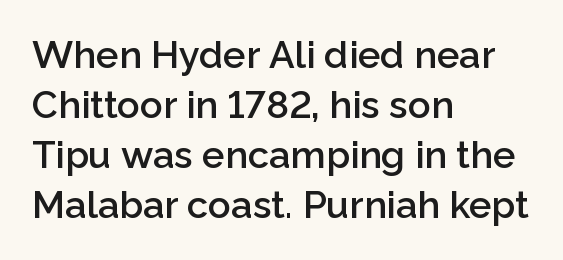
The image shows 38 px semibold sans-serif type, upright; set left-aligned, normal line spacing (1.32x), normal letter spacing, not underlined; low stroke contrast and a medium x-height.
